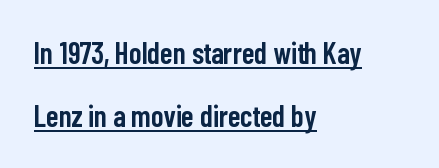
Q: Is the text bold? A: Semi-bold.
Q: Is the text italic (slanted)? A: No, it is upright.
Q: Is the typeface a serif or a sans-serif typeface? A: Sans-serif.
Q: Is the text underlined? A: Yes.
Q: How is the paragraph aligned? A: Left-aligned.
Q: Is the spacing between letters normal or unusually wide? A: Normal.
Q: Is the spacing between lines tight, normal or loose? A: Loose.
Q: Width (condensed, normal, or wide)? A: Condensed.
Q: Stroke contrast? A: Low.
Q: x-height? A: Medium.
Q: Monospaced? A: No.
